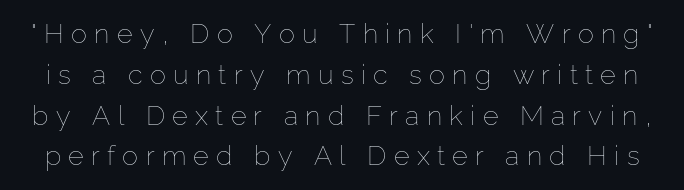
Q: Is the text bold? A: No.
Q: Is the text italic (slanted)? A: No, it is upright.
Q: Is the text underlined? A: No.
Q: Is the spacing between letters normal or unusually wide? A: Unusually wide.
Q: Is the spacing between lines tight, normal or loose? A: Normal.
